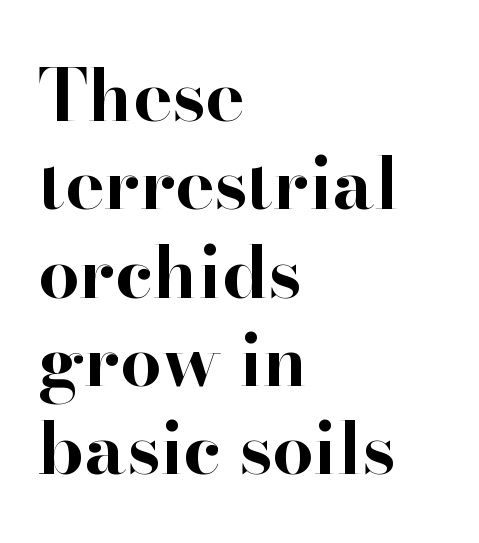
The image shows 73 px bold serif type, upright; set left-aligned, line spacing 1.21x, normal letter spacing, not underlined; high stroke contrast and a small x-height.
